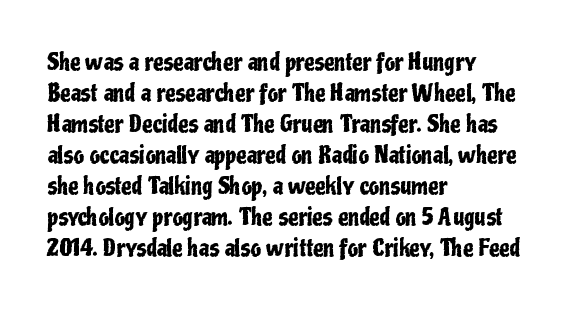
{"italic": "no", "underline": "no", "align": "left", "line_spacing": "normal", "line_spacing_ratio": 1.35, "letter_spacing": "normal", "letter_spacing_em": 0.0, "glyph_px": 23}
